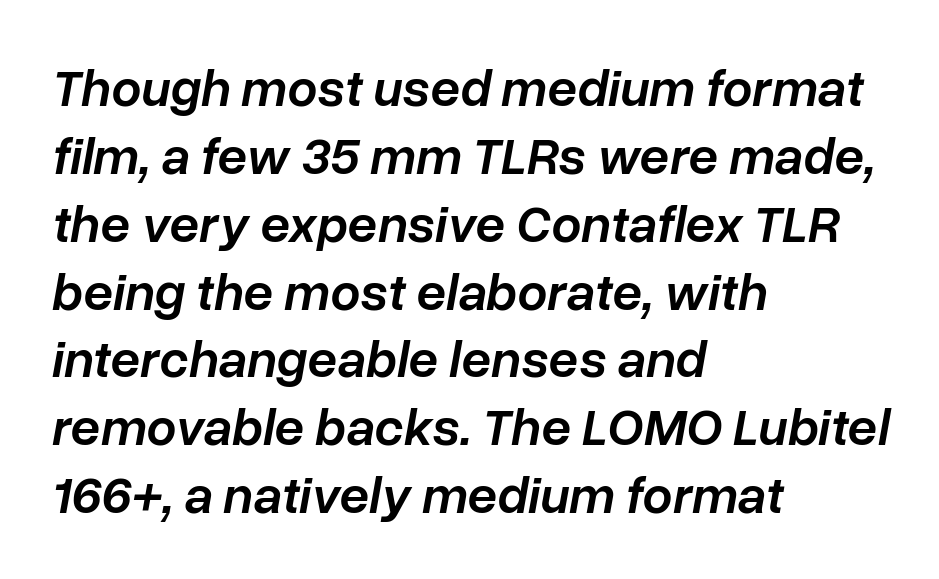
Each letter keeps its own natural width here, so spacing adapts to shape. The passage shown is not underscored anywhere. The letters are semibold — heavier than regular but short of a full bold. Does the leading feel generous? No, just average. The paragraph has a hard left edge and a soft right edge.
